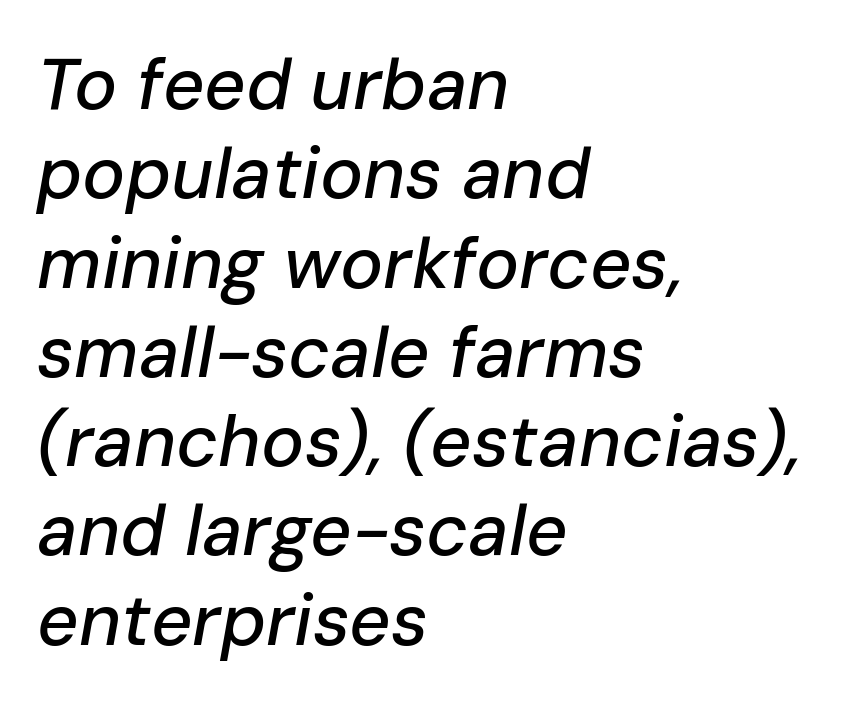
The image shows 72 px text type, italic (leaning right); set left-aligned, line spacing 1.24x, normal letter spacing, not underlined; low stroke contrast and a medium x-height.
